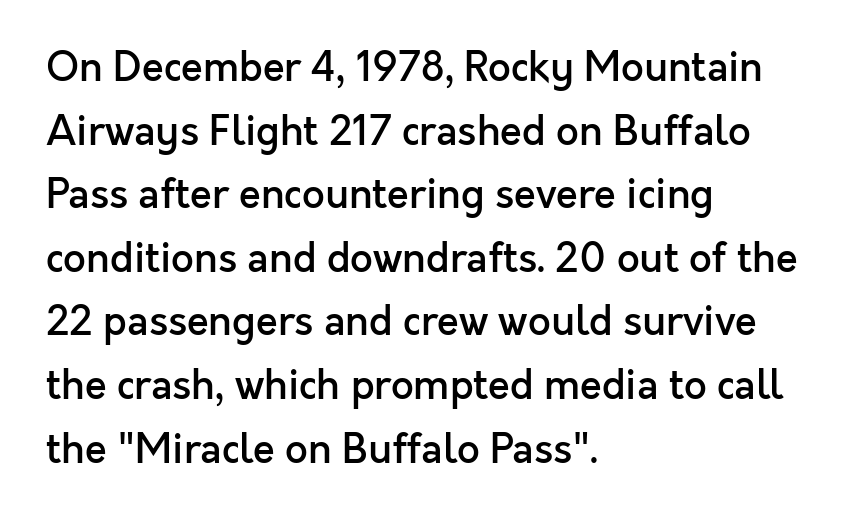
{"serif": "no", "italic": "no", "bold": "semi", "weight": "semibold", "width": "normal", "x_height": "medium", "monospaced": "no", "underline": "no", "align": "left", "line_spacing": "normal", "line_spacing_ratio": 1.59, "letter_spacing": "normal", "letter_spacing_em": 0.0, "glyph_px": 40}
